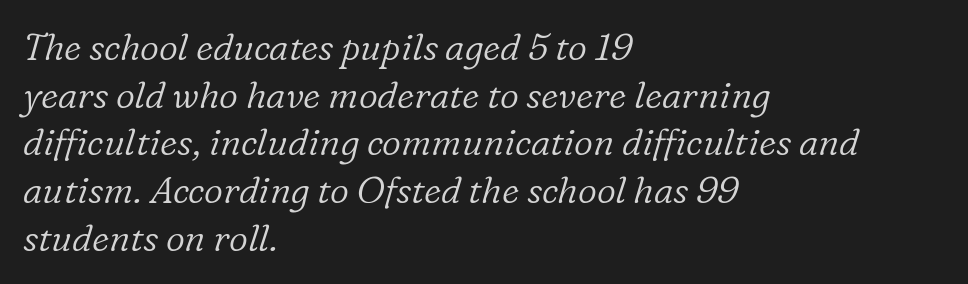
The image shows 37 px light serif type, italic (leaning right); set left-aligned, normal line spacing (1.29x), normal letter spacing, not underlined; low stroke contrast and a medium x-height.
